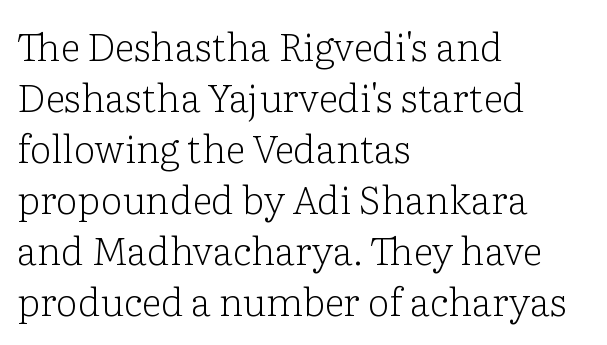
{"serif": "yes", "italic": "no", "bold": "no", "weight": "light", "width": "normal", "stroke_contrast": "low", "x_height": "medium", "monospaced": "no", "underline": "no", "align": "left", "line_spacing": "normal", "line_spacing_ratio": 1.31, "letter_spacing": "normal", "letter_spacing_em": 0.0, "glyph_px": 39}
